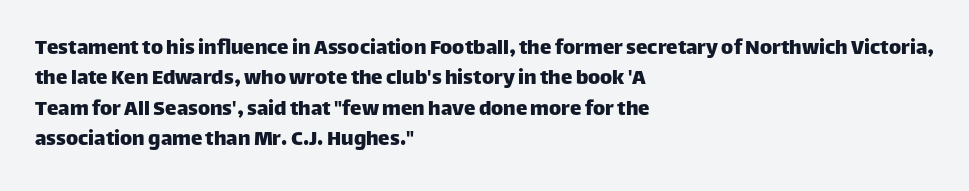
Q: Is the text italic (slanted)? A: No, it is upright.
Q: Is the text underlined? A: No.
Q: How is the paragraph aligned? A: Left-aligned.
Q: Is the spacing between letters normal or unusually wide? A: Normal.
Q: Is the spacing between lines tight, normal or loose? A: Normal.
